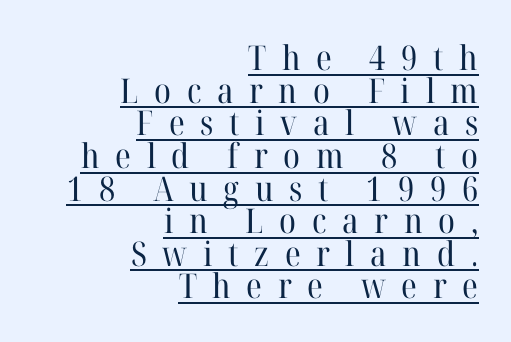
The leading is snug, giving the passage a crowded texture. Students, observe the line beneath the letters — that is underlining. Varying glyph widths throughout — classic text-font behaviour. The lettering stays uniformly vertical, giving the passage a roman look. Horizontally, the lines are justified to the trailing edge only. Summary of weight: not heavy and not bold.
